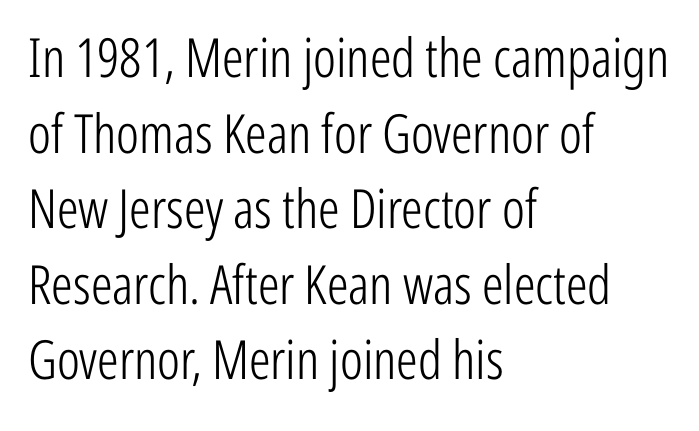
Q: Is the text bold? A: No.
Q: Is the text italic (slanted)? A: No, it is upright.
Q: Is the typeface a serif or a sans-serif typeface? A: Sans-serif.
Q: Is the text underlined? A: No.
Q: How is the paragraph aligned? A: Left-aligned.
Q: Is the spacing between letters normal or unusually wide? A: Normal.
Q: Is the spacing between lines tight, normal or loose? A: Normal.
Q: Width (condensed, normal, or wide)? A: Condensed.
Q: Stroke contrast? A: Low.
Q: x-height? A: Medium.
Q: Monospaced? A: No.
